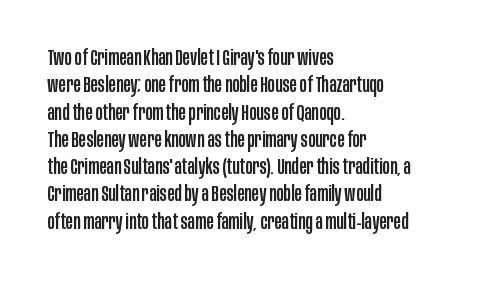
Q: Is the text italic (slanted)? A: No, it is upright.
Q: Is the text underlined? A: No.
Q: How is the paragraph aligned? A: Left-aligned.
Q: Is the spacing between letters normal or unusually wide? A: Normal.
